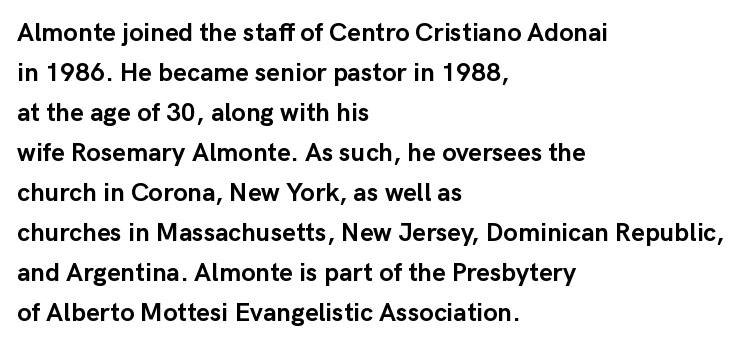
The image shows 26 px bold type, upright; set left-aligned, normal line spacing (1.54x), normal letter spacing, not underlined.
